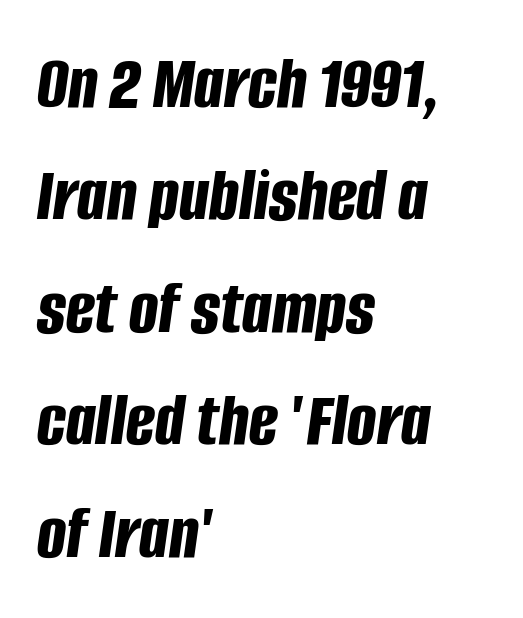
The image shows 77 px bold, condensed type, italic (leaning right); set left-aligned, normal line spacing (1.46x), normal letter spacing, not underlined; low stroke contrast and a large x-height.
